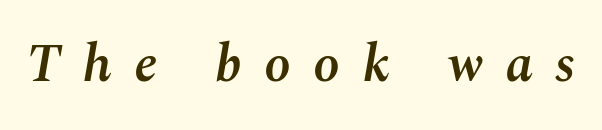
The image shows 53 px semibold type, italic (leaning right); set unusually wide letter spacing (+0.42 em), not underlined; medium stroke contrast and a medium x-height.
